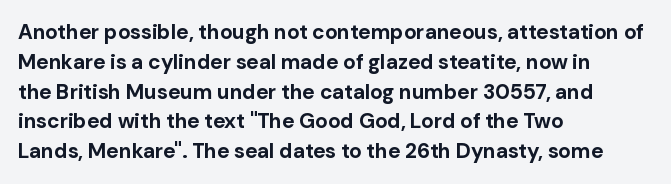
The image shows 21 px bold type, upright; set left-aligned, normal line spacing (1.42x), normal letter spacing, not underlined.
